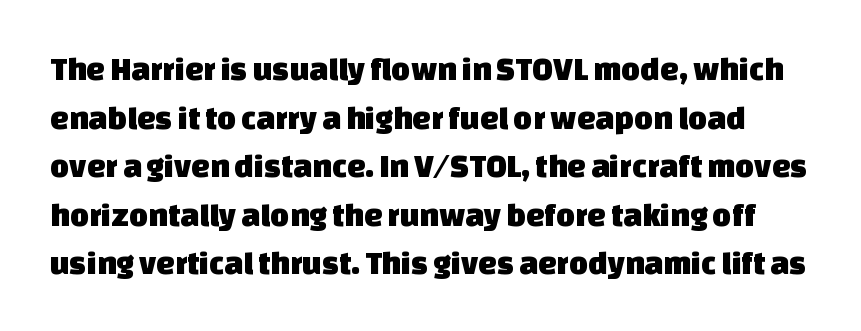
{"serif": "no", "width": "normal", "stroke_contrast": "low", "x_height": "large", "monospaced": "no", "underline": "no", "line_spacing": "normal", "line_spacing_ratio": 1.47, "letter_spacing": "normal", "letter_spacing_em": 0.0, "glyph_px": 33}
